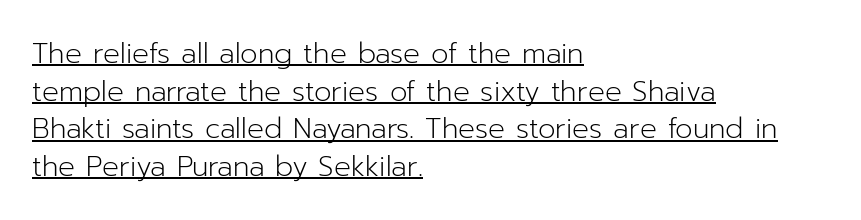
Q: Is the text bold? A: No.
Q: Is the text italic (slanted)? A: No, it is upright.
Q: Is the typeface a serif or a sans-serif typeface? A: Sans-serif.
Q: Is the text underlined? A: Yes.
Q: How is the paragraph aligned? A: Left-aligned.
Q: Is the spacing between letters normal or unusually wide? A: Normal.
Q: Is the spacing between lines tight, normal or loose? A: Normal.
Q: Width (condensed, normal, or wide)? A: Normal.
Q: Stroke contrast? A: Low.
Q: x-height? A: Medium.
Q: Monospaced? A: No.
